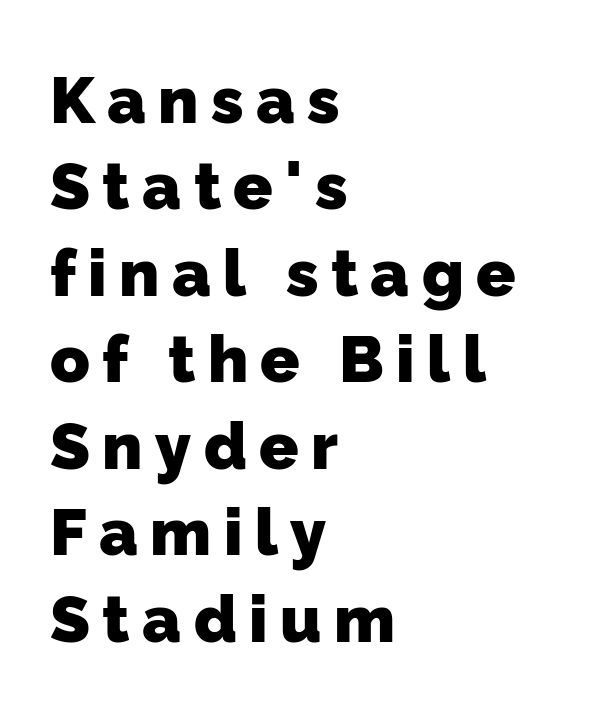
The image shows 65 px heavy sans-serif type; set left-aligned, normal line spacing (1.33x), not underlined; low stroke contrast and a medium x-height.
